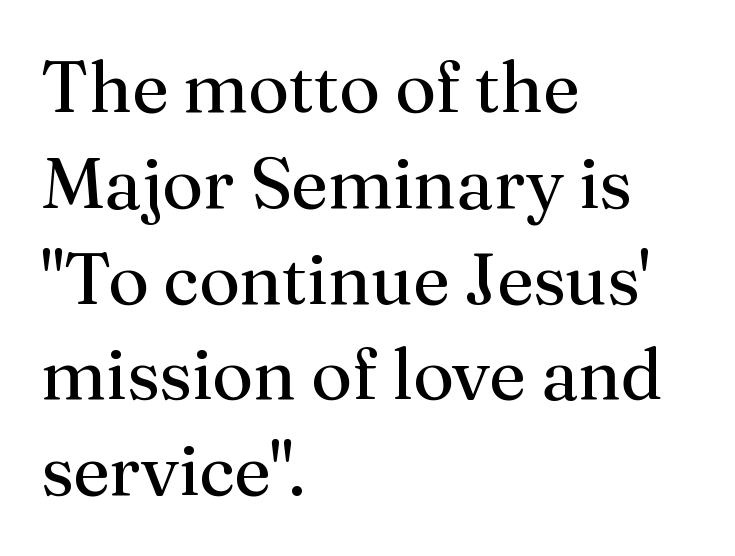
The image shows 72 px regular-weight serif type, upright; set left-aligned, normal line spacing (1.33x), normal letter spacing, not underlined; medium stroke contrast and a medium x-height.
